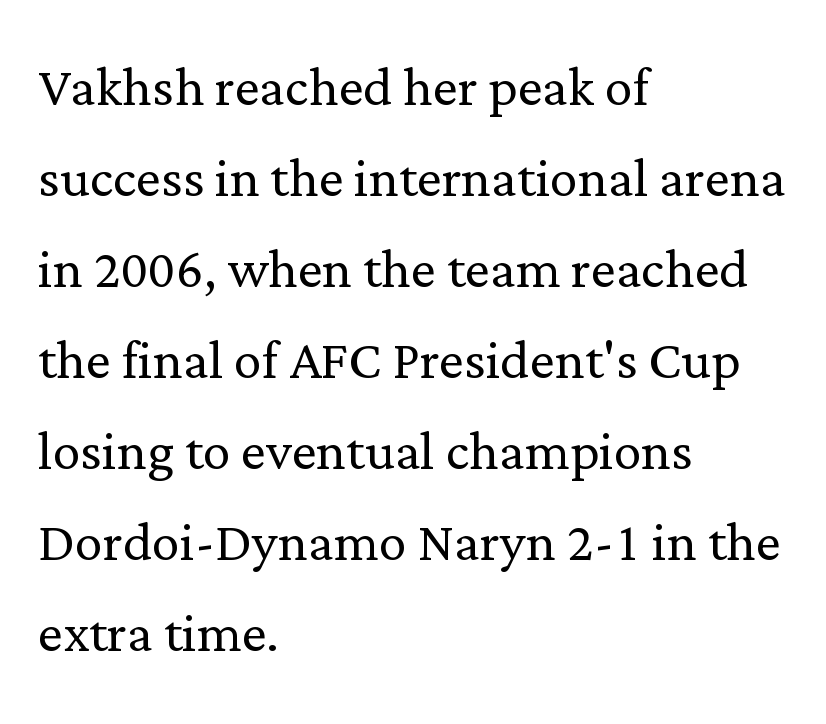
Q: Is the text bold? A: No.
Q: Is the text italic (slanted)? A: No, it is upright.
Q: Is the typeface a serif or a sans-serif typeface? A: Serif.
Q: Is the text underlined? A: No.
Q: How is the paragraph aligned? A: Left-aligned.
Q: Is the spacing between letters normal or unusually wide? A: Normal.
Q: Is the spacing between lines tight, normal or loose? A: Normal.
Q: Width (condensed, normal, or wide)? A: Normal.
Q: Stroke contrast? A: Low.
Q: x-height? A: Medium.
Q: Monospaced? A: No.
